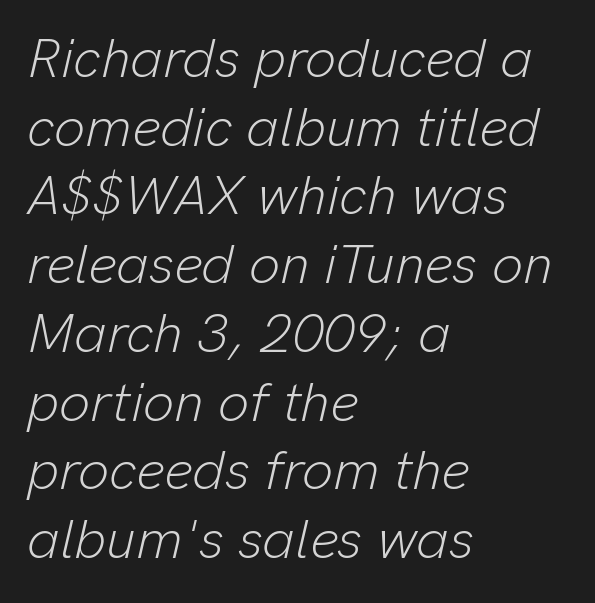
Q: Is the text bold? A: No.
Q: Is the text italic (slanted)? A: Yes, it leans right by about 13 degrees.
Q: Is the text underlined? A: No.
Q: How is the paragraph aligned? A: Left-aligned.
Q: Is the spacing between letters normal or unusually wide? A: Normal.
Q: Is the spacing between lines tight, normal or loose? A: Normal.
Q: Width (condensed, normal, or wide)? A: Normal.
Q: Stroke contrast? A: Low.
Q: x-height? A: Medium.
Q: Monospaced? A: No.
